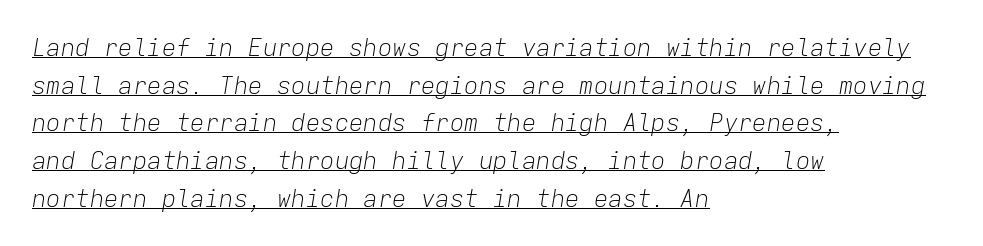
The image shows 24 px text type, italic (leaning right); set left-aligned, normal line spacing (1.57x), normal letter spacing, underlined.
